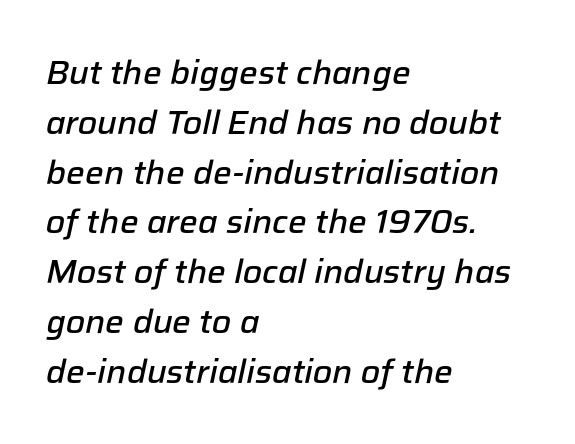
Q: Is the text bold? A: Semi-bold.
Q: Is the text italic (slanted)? A: Yes, it leans right by about 12 degrees.
Q: Is the text underlined? A: No.
Q: How is the paragraph aligned? A: Left-aligned.
Q: Is the spacing between letters normal or unusually wide? A: Normal.
Q: Is the spacing between lines tight, normal or loose? A: Normal.
Q: Width (condensed, normal, or wide)? A: Normal.
Q: Stroke contrast? A: Low.
Q: x-height? A: Medium.
Q: Monospaced? A: No.
